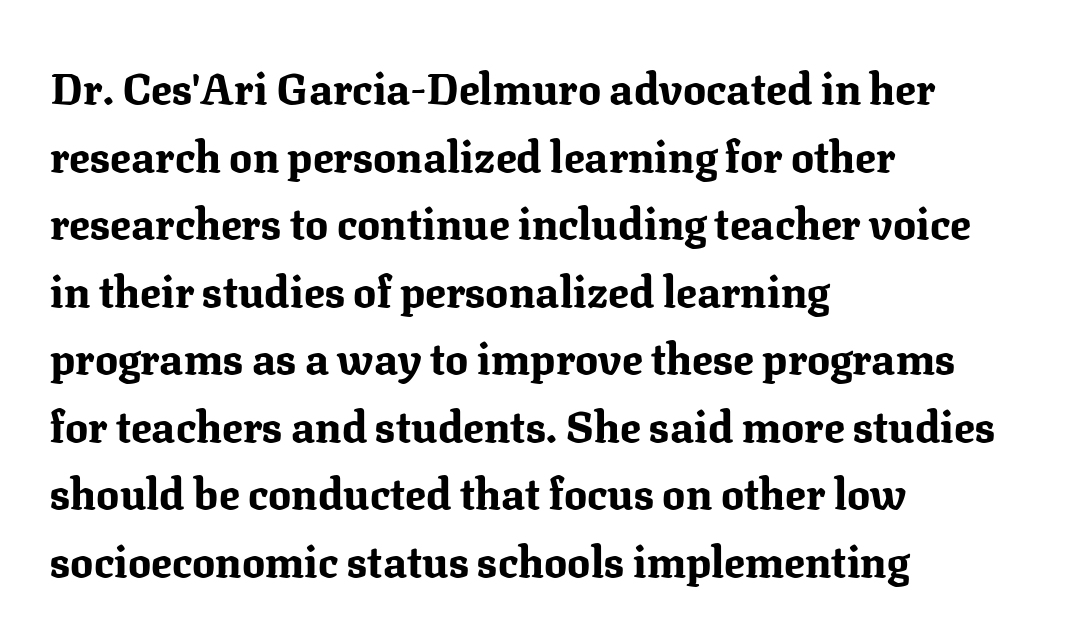
The words here are not underlined. The font is running at its bold setting. Regarding leading, the lines here are spaced in the standard way. Spacing between characters is what you'd get straight out of the box. Horizontally, the lines are justified to the leading edge only.
